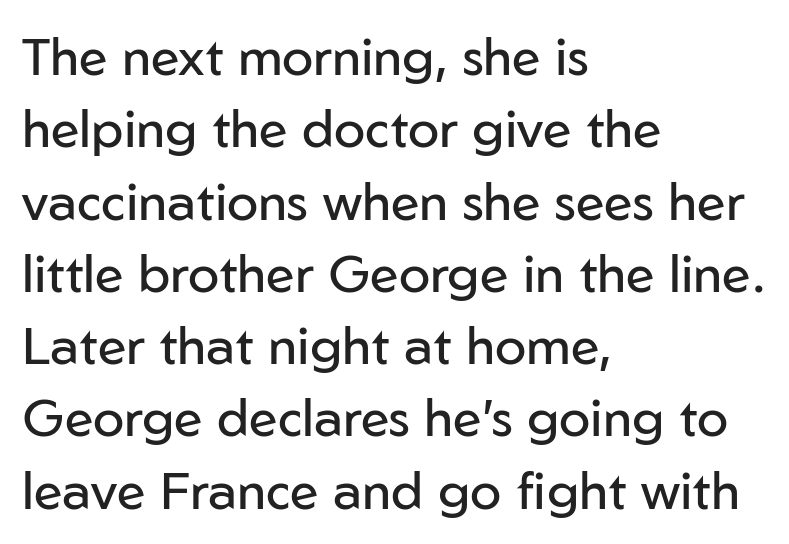
{"serif": "no", "italic": "no", "bold": "no", "weight": "regular", "width": "normal", "stroke_contrast": "low", "x_height": "medium", "monospaced": "no", "underline": "no", "align": "left", "line_spacing": "normal", "line_spacing_ratio": 1.39, "letter_spacing": "normal", "letter_spacing_em": 0.0, "glyph_px": 52}
